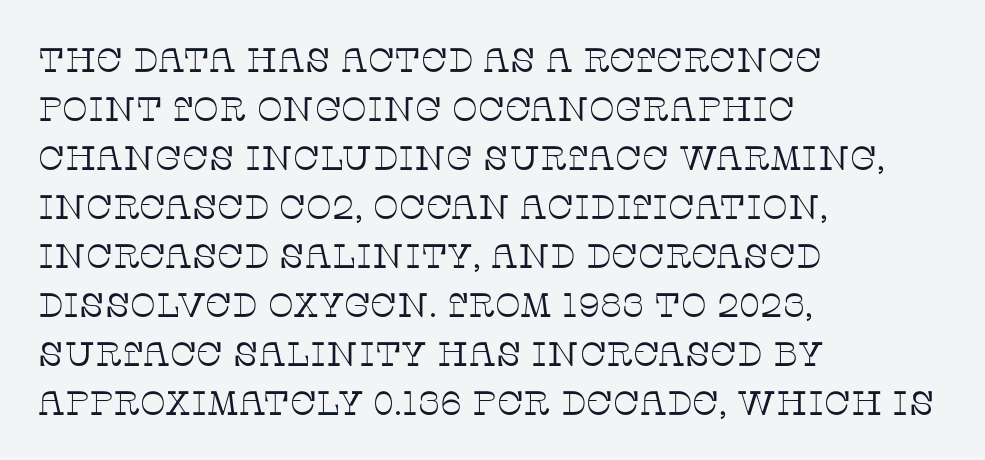
Q: Is the text bold? A: No.
Q: Is the text italic (slanted)? A: No, it is upright.
Q: Is the typeface a serif or a sans-serif typeface? A: Serif.
Q: Is the text underlined? A: No.
Q: How is the paragraph aligned? A: Left-aligned.
Q: Is the spacing between letters normal or unusually wide? A: Normal.
Q: Is the spacing between lines tight, normal or loose? A: Normal.
Q: Width (condensed, normal, or wide)? A: Normal.
Q: Stroke contrast? A: Low.
Q: x-height? A: Large.
Q: Monospaced? A: No.
